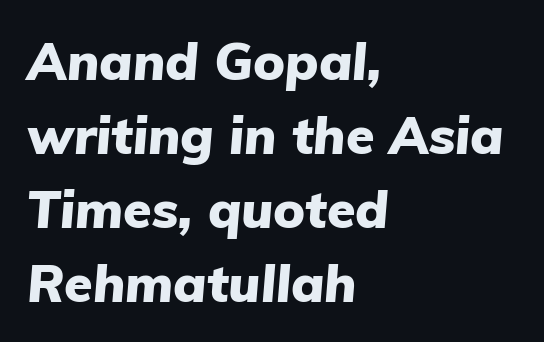
The face used here is rendered with its standard letterfit. Compared with a centered layout, this one pins lines to the left instead. Tall strokes in this sample are angled rather than plumb. These words are printed bold, with thick strokes throughout. The space between consecutive lines is moderate. Nobody drew a line under any word here.
